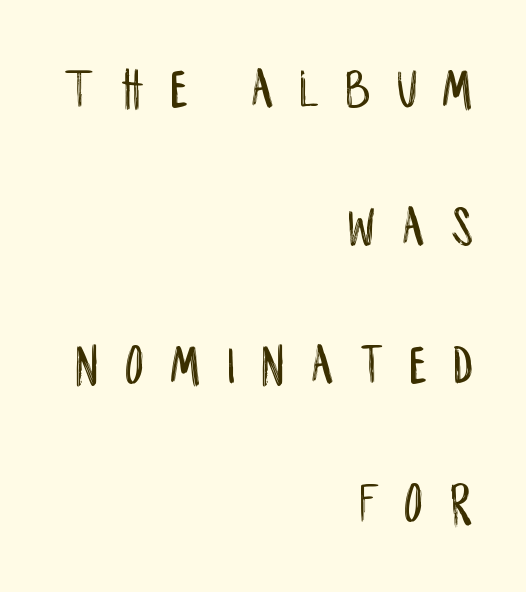
Check the space under the baseline: it is left empty. A typesetter would call this proportional, since set widths differ per character. Posture: vertical. No feet cap the strokes, marking this as sans-serif type. The rag falls on the left side of this text block.
